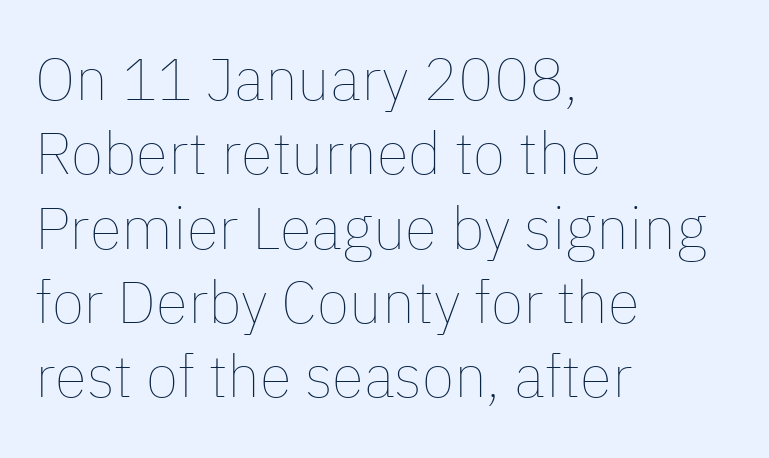
Q: Is the text bold? A: No.
Q: Is the text italic (slanted)? A: No, it is upright.
Q: Is the text underlined? A: No.
Q: How is the paragraph aligned? A: Left-aligned.
Q: Is the spacing between letters normal or unusually wide? A: Normal.
Q: Is the spacing between lines tight, normal or loose? A: Normal.
Q: Width (condensed, normal, or wide)? A: Normal.
Q: Stroke contrast? A: Low.
Q: x-height? A: Medium.
Q: Monospaced? A: No.
